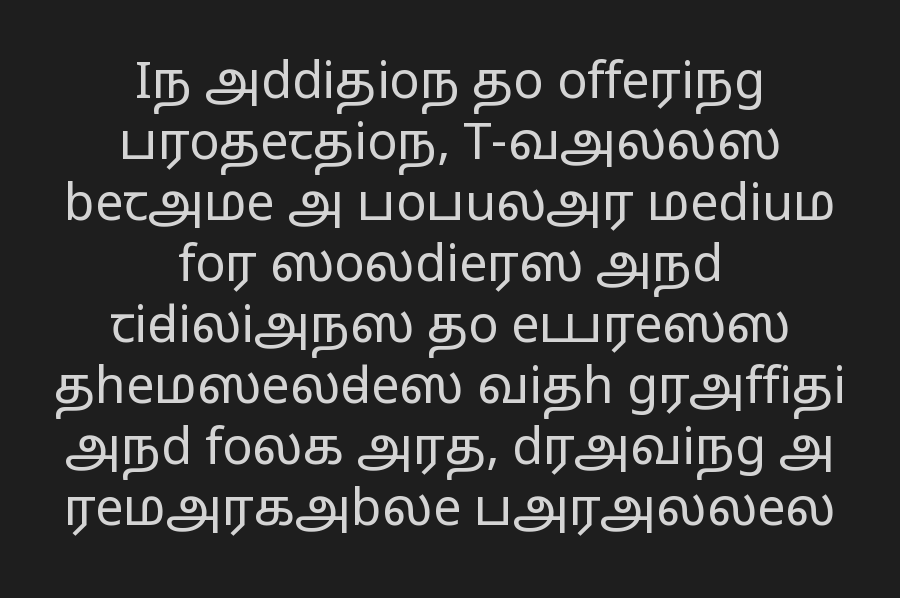
The image shows 50 px regular-weight, wide sans-serif type, upright; set centered, line spacing 1.22x, normal letter spacing, not underlined; low stroke contrast and a medium x-height.
